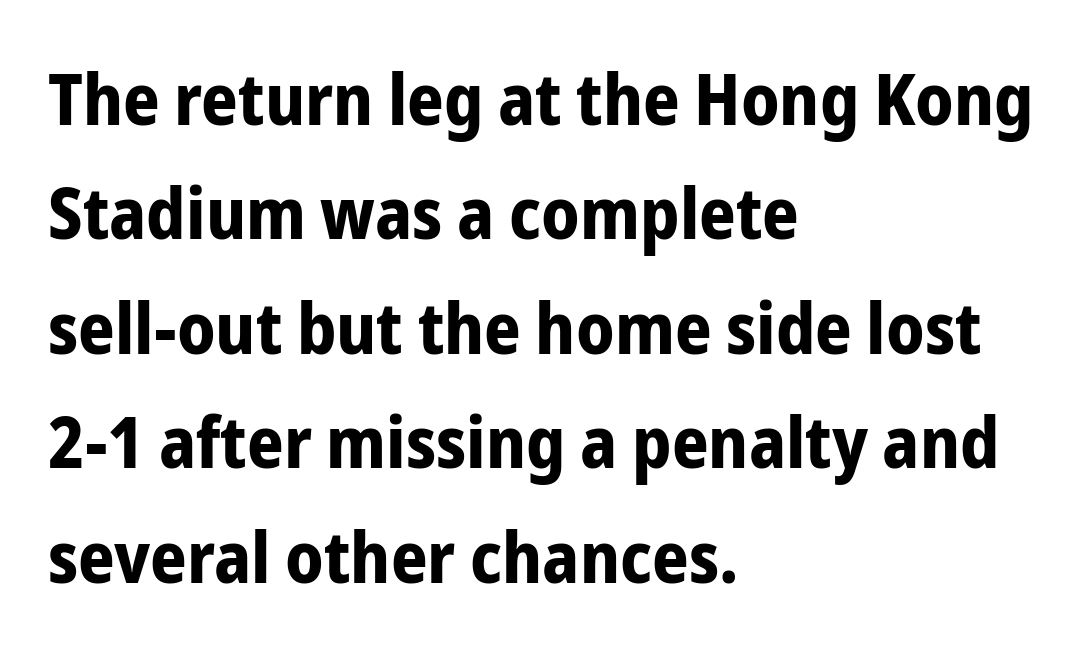
The image shows 72 px bold, condensed sans-serif type, upright; set left-aligned, normal line spacing (1.59x), normal letter spacing, not underlined; low stroke contrast and a medium x-height.
